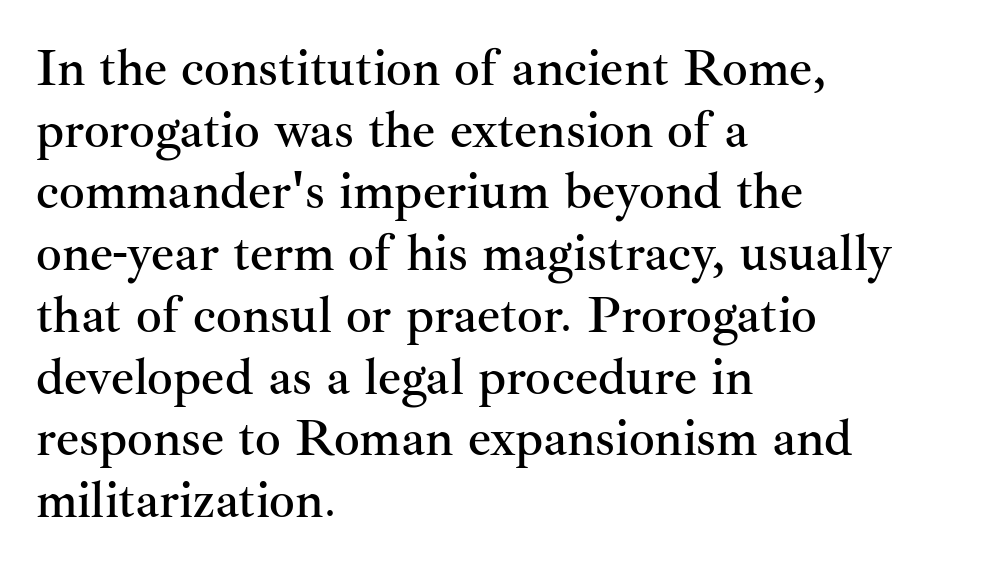
The image shows 51 px serif type, upright; set left-aligned, line spacing 1.21x, normal letter spacing, not underlined; medium stroke contrast and a small x-height.
